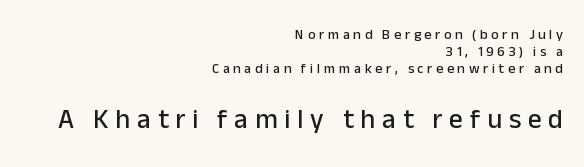
The image shows 27 px text type, upright; set right-aligned, line spacing 1.23x, unusually wide letter spacing (+0.26 em), not underlined; the second (bottom) block is 1.93x larger.
